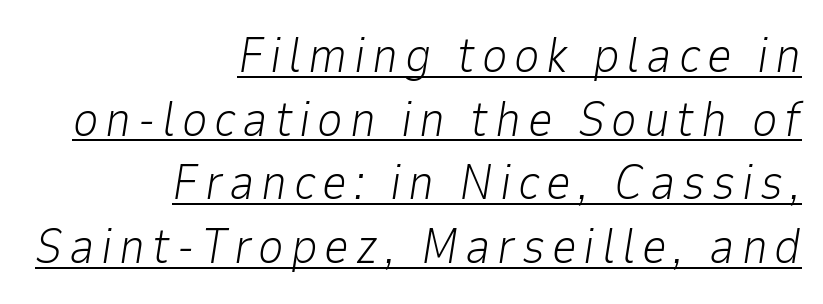
{"italic": "yes", "lean": "right", "slant_degrees": 9, "bold": "no", "weight": "light", "width": "normal", "stroke_contrast": "low", "x_height": "medium", "monospaced": "no", "underline": "yes", "align": "right", "line_spacing": "normal", "line_spacing_ratio": 1.3, "glyph_px": 49}
